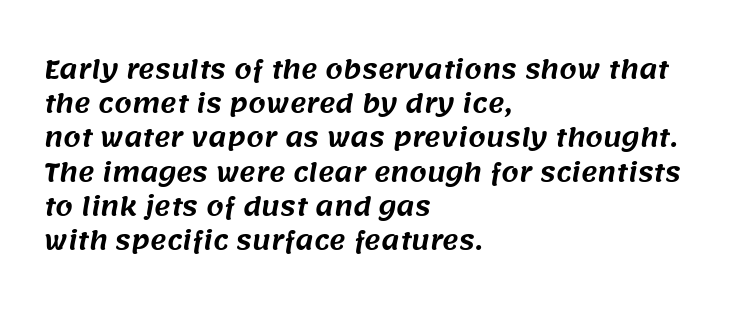
The image shows 25 px text type; set left-aligned, normal line spacing (1.37x), normal letter spacing, not underlined.
